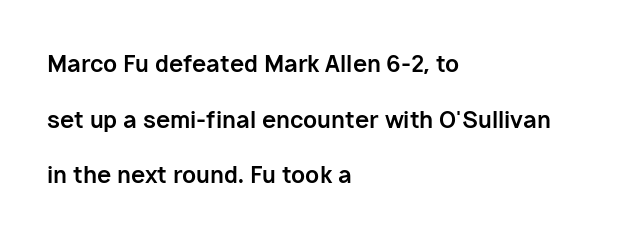
{"italic": "no", "bold": "yes", "underline": "no", "align": "left", "line_spacing": "loose", "line_spacing_ratio": 2.42, "letter_spacing": "normal", "letter_spacing_em": 0.0, "glyph_px": 23}
